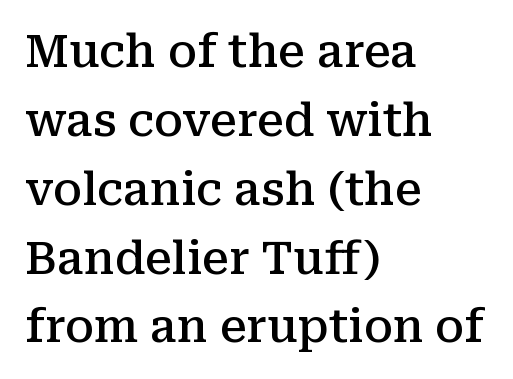
The typesetter chose a ragged-right arrangement here. The space between consecutive lines is moderate. Clear beneath every line of the passage. The rendering shows small feet on the letterforms — a serif design. This is moderately heavy type, rendered in semibold. Is this a fixed-width face? No — the glyphs have proportional, varying widths.
